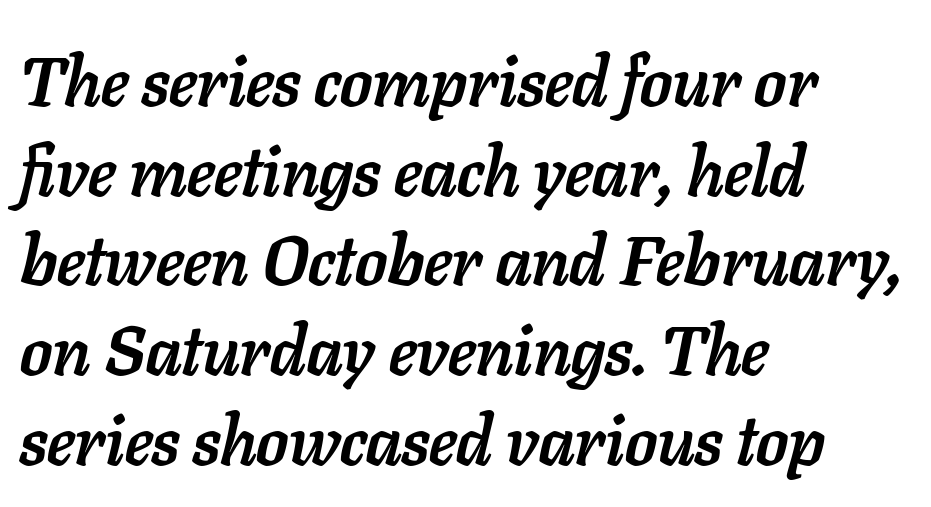
Q: Is the text bold? A: Yes.
Q: Is the text italic (slanted)? A: Yes, it leans right by about 11 degrees.
Q: Is the text underlined? A: No.
Q: How is the paragraph aligned? A: Left-aligned.
Q: Is the spacing between letters normal or unusually wide? A: Normal.
Q: Is the spacing between lines tight, normal or loose? A: Normal.
Q: Width (condensed, normal, or wide)? A: Normal.
Q: Stroke contrast? A: Low.
Q: x-height? A: Medium.
Q: Monospaced? A: No.
